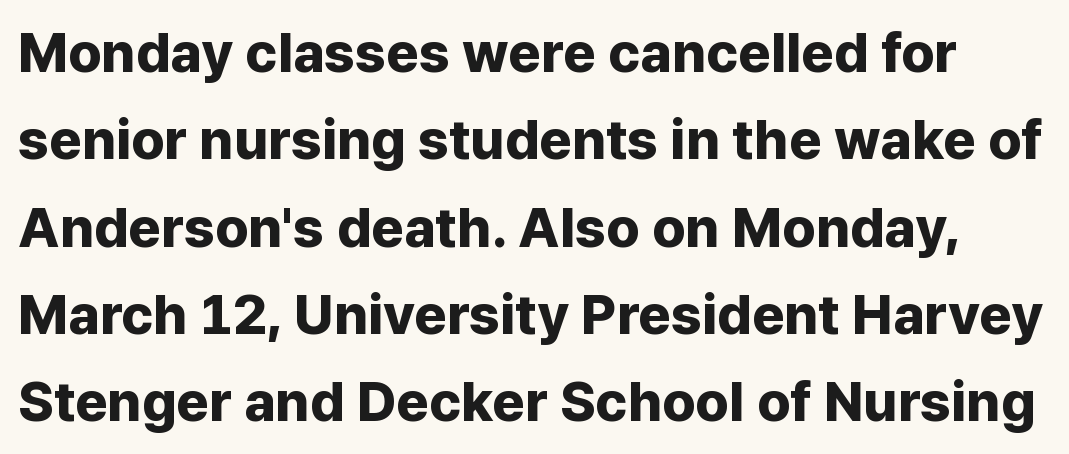
Clear beneath every line of the passage. Characters follow at the spacing the type designer built in. Weight: bold. Designer's note — italics off, roman on. The font family rendered here belongs to the sans-serif group.
